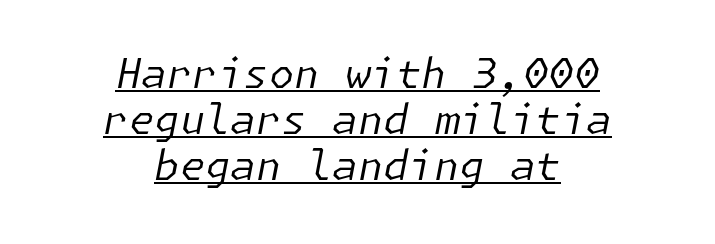
Decoration check: the copy is underlined. There is no visible air inserted between adjacent glyphs. These lines were composed using italics. If you measured baseline to baseline, you'd find a short distance. Stroke mass is kept to a normal reading level or below.
